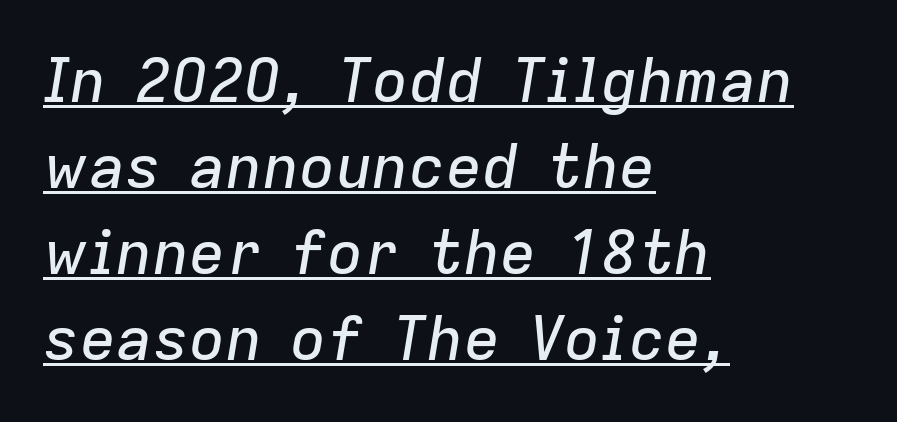
{"italic": "yes", "lean": "right", "slant_degrees": 9, "width": "normal", "stroke_contrast": "low", "x_height": "medium", "monospaced": "no", "underline": "yes", "align": "left", "line_spacing": "normal", "line_spacing_ratio": 1.41, "letter_spacing": "normal", "letter_spacing_em": 0.0, "glyph_px": 61}
